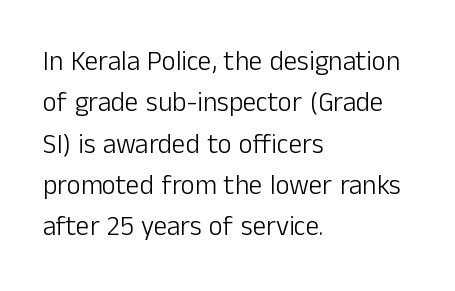
In terms of leading, this rendering sits right in the middle. The lettering stays uniformly vertical, giving the passage a roman look. Decoration check: the copy has no underline. The passage shown is not bold in any degree. How are the letters spaced? Ordinarily, with no added tracking.
